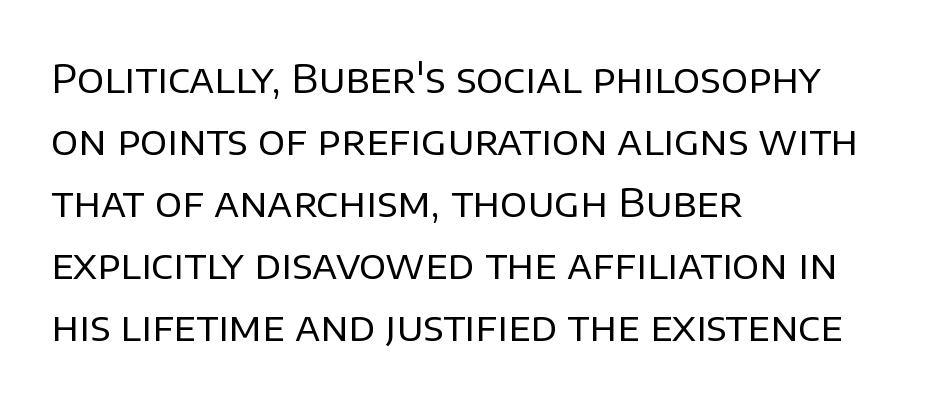
The image shows 40 px regular-weight sans-serif type, upright; set left-aligned, normal line spacing (1.55x), normal letter spacing, not underlined; low stroke contrast and a large x-height.
